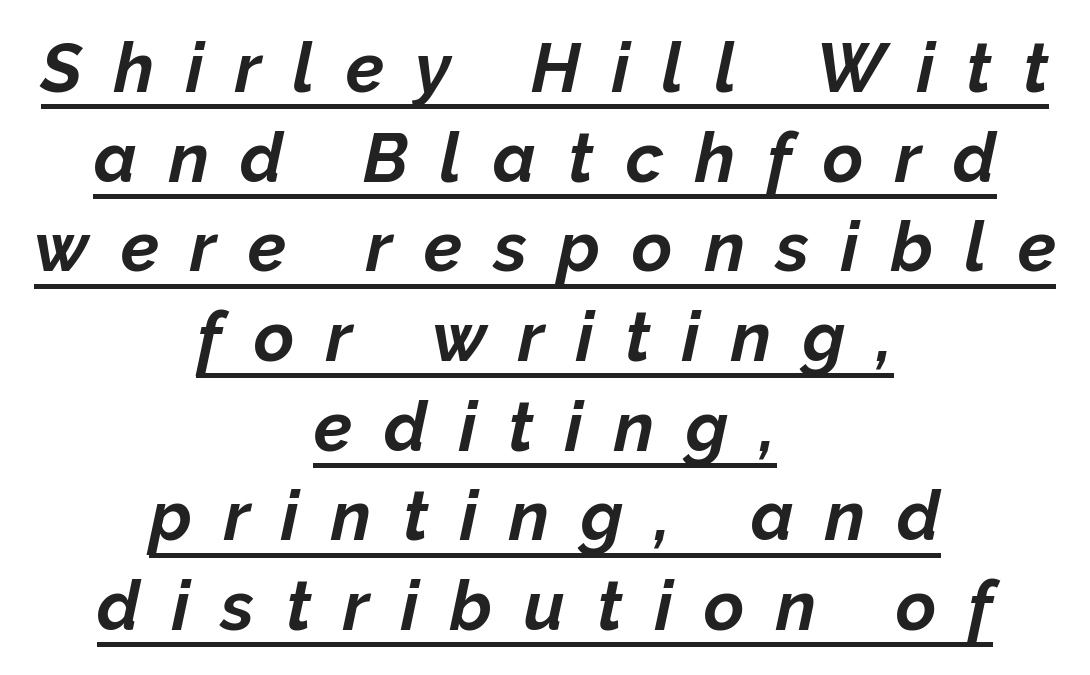
{"italic": "yes", "lean": "right", "slant_degrees": 12, "bold": "yes", "weight": "bold", "width": "normal", "stroke_contrast": "low", "x_height": "medium", "monospaced": "no", "underline": "yes", "align": "center", "line_spacing": "normal", "line_spacing_ratio": 1.3, "letter_spacing": "wide", "letter_spacing_em": 0.46, "glyph_px": 69}
